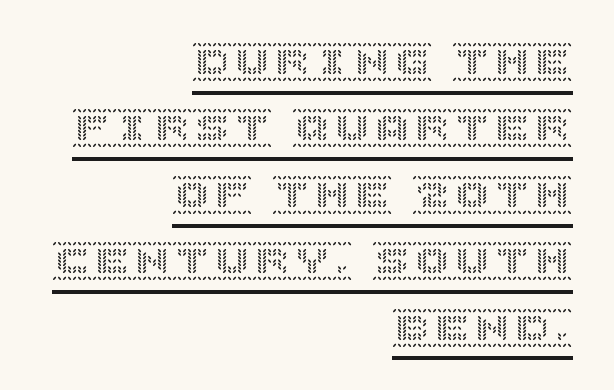
Spacing between characters is what you'd get straight out of the box. Where is the straight margin? On the right. Italic: no, the glyphs are upright roman. Looks like someone drew a line under every word here.
